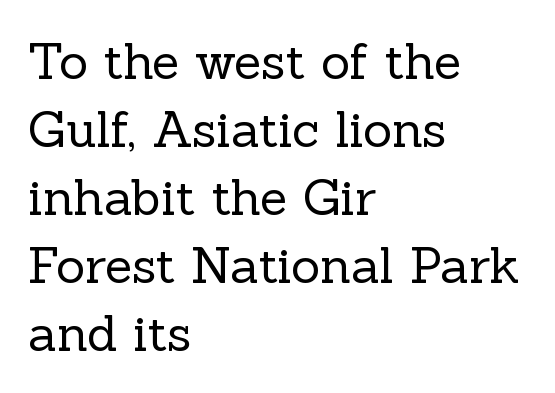
{"serif": "yes", "italic": "no", "bold": "no", "weight": "regular", "width": "normal", "x_height": "medium", "monospaced": "no", "underline": "no", "align": "left", "line_spacing": "normal", "line_spacing_ratio": 1.36, "letter_spacing": "normal", "letter_spacing_em": 0.0, "glyph_px": 50}
